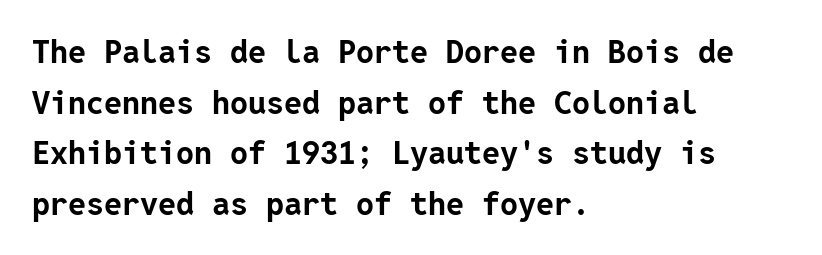
{"serif": "no", "italic": "no", "bold": "yes", "weight": "bold", "width": "normal", "stroke_contrast": "low", "x_height": "medium", "underline": "no", "align": "left", "line_spacing": "normal", "line_spacing_ratio": 1.58, "letter_spacing": "normal", "letter_spacing_em": 0.0, "glyph_px": 32}
